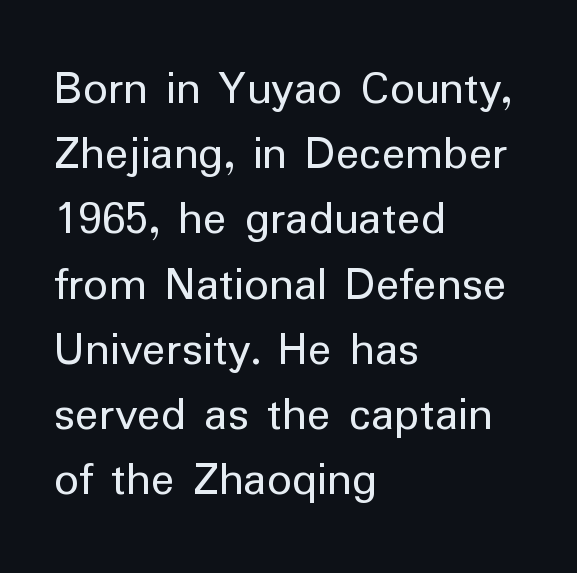
Q: Is the text bold? A: No.
Q: Is the text italic (slanted)? A: No, it is upright.
Q: Is the typeface a serif or a sans-serif typeface? A: Sans-serif.
Q: Is the text underlined? A: No.
Q: How is the paragraph aligned? A: Left-aligned.
Q: Is the spacing between letters normal or unusually wide? A: Normal.
Q: Is the spacing between lines tight, normal or loose? A: Normal.
Q: Width (condensed, normal, or wide)? A: Normal.
Q: Stroke contrast? A: Low.
Q: x-height? A: Medium.
Q: Monospaced? A: No.
